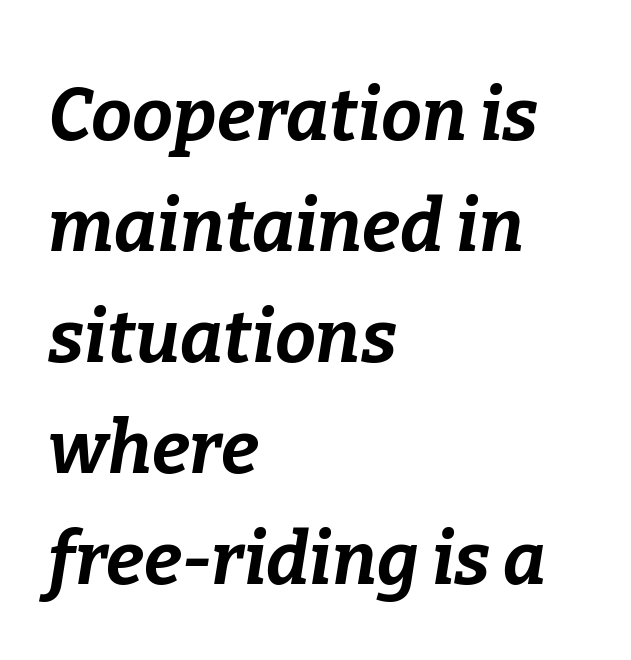
Q: Is the text bold? A: Yes.
Q: Is the text italic (slanted)? A: Yes, it leans right by about 9 degrees.
Q: Is the text underlined? A: No.
Q: How is the paragraph aligned? A: Left-aligned.
Q: Is the spacing between letters normal or unusually wide? A: Normal.
Q: Is the spacing between lines tight, normal or loose? A: Normal.
Q: Width (condensed, normal, or wide)? A: Normal.
Q: Stroke contrast? A: Low.
Q: x-height? A: Medium.
Q: Monospaced? A: No.
